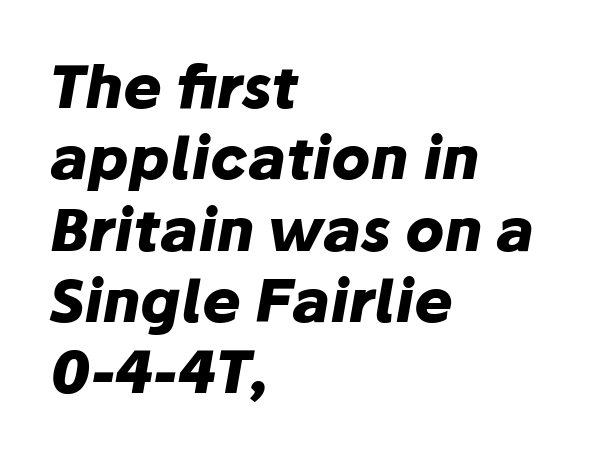
The paragraph shown leans on its left margin. There's an unmistakable incline to the writing here. Each letter keeps its own natural width here, so spacing adapts to shape. Descenders are the only things crossing below the line. The letters sit at their default tracking, neither squeezed nor spread.
